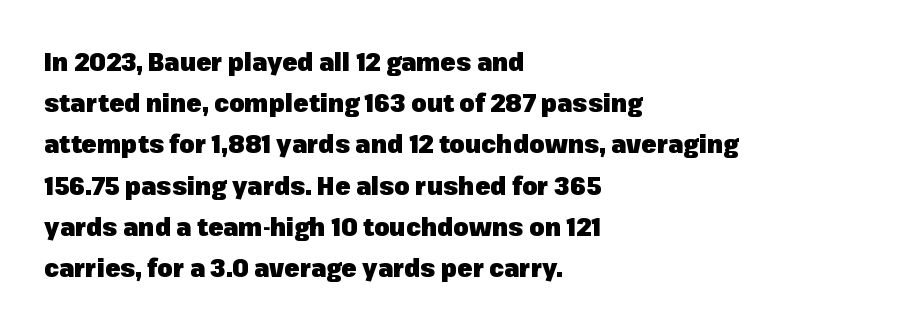
The image shows 25 px bold type, upright; set left-aligned, normal line spacing (1.65x), normal letter spacing, not underlined.
